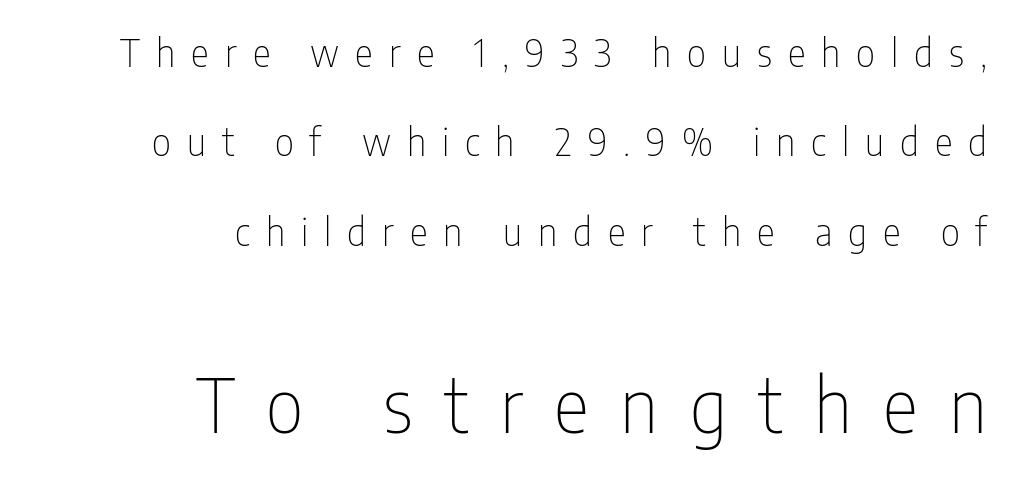
Q: Is the text bold? A: No.
Q: Is the text italic (slanted)? A: No, it is upright.
Q: Is the typeface a serif or a sans-serif typeface? A: Sans-serif.
Q: Is the text underlined? A: No.
Q: How is the paragraph aligned? A: Right-aligned.
Q: Is the spacing between letters normal or unusually wide? A: Unusually wide.
Q: Is the spacing between lines tight, normal or loose? A: Loose.
Q: Which block of text is set in a larger size, the first (top) or the second (bottom)? A: The second (bottom) one.
Q: Width (condensed, normal, or wide)? A: Condensed.
Q: Stroke contrast? A: Low.
Q: x-height? A: Medium.
Q: Monospaced? A: No.
